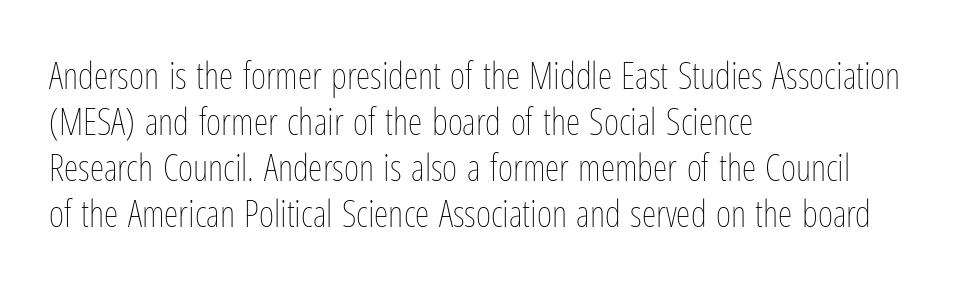
The image shows 37 px thin, condensed type, upright; set left-aligned, line spacing 1.24x, normal letter spacing, not underlined; low stroke contrast and a medium x-height.
